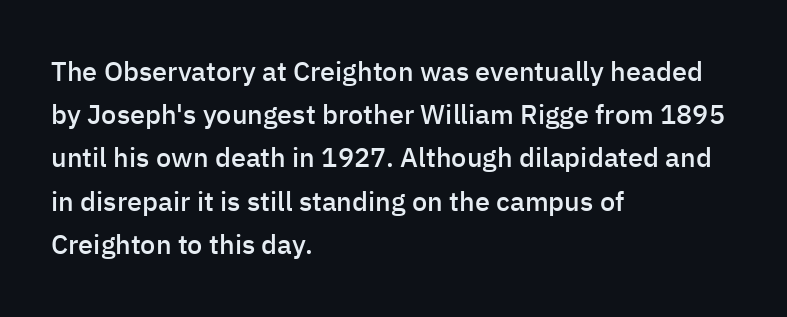
The image shows 27 px text type, upright; set left-aligned, normal line spacing (1.6x), normal letter spacing, not underlined.
